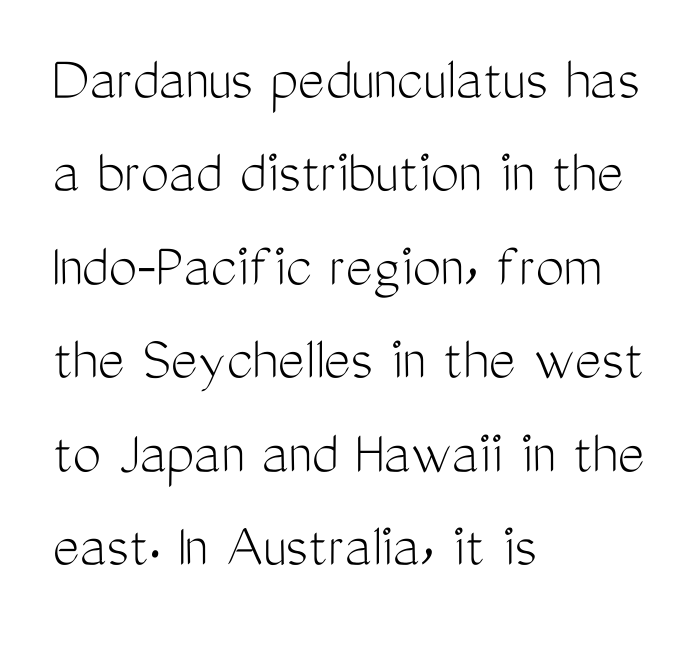
Line beginnings align vertically; line endings do not. If you measured baseline to baseline, you'd find a middling distance. The face used here is proportionally spaced, like ordinary book or web type. No word sits above an underline. In terms of letterspacing, this is plain default setting.
